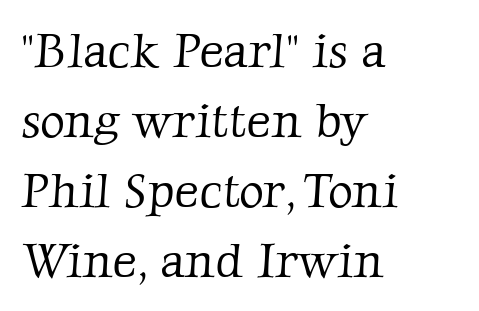
Baseline-to-baseline distance is the conventional proportion of letter height. Serif or sans? Serif — the stroke terminals have little feet. These lines keep a tight, regular rhythm from letter to letter. Heft: none added — not bold. Layout note: lines flush left.
